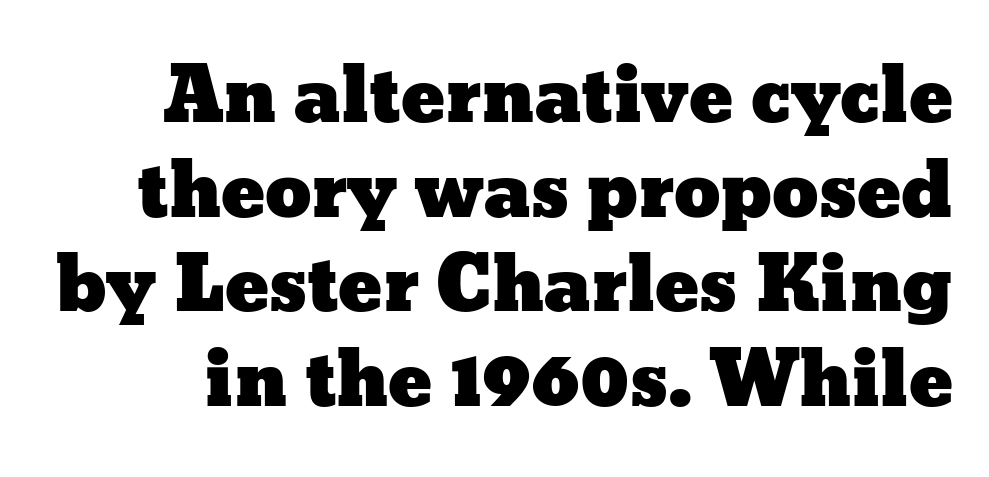
Q: Is the text italic (slanted)? A: No, it is upright.
Q: Is the text underlined? A: No.
Q: Is the spacing between letters normal or unusually wide? A: Normal.
Q: Is the spacing between lines tight, normal or loose? A: Normal.
Q: Width (condensed, normal, or wide)? A: Wide.
Q: Stroke contrast? A: Low.
Q: x-height? A: Medium.
Q: Monospaced? A: No.
